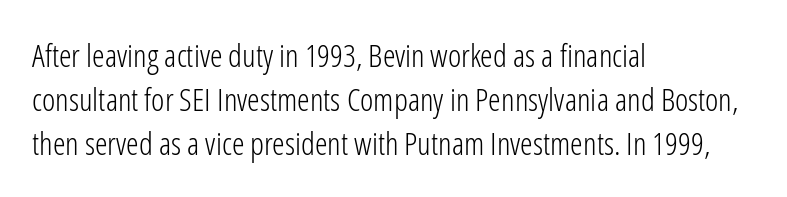
Has an underline been added? It has not. This rendering employs a face without finishing strokes, i.e., a sans-serif. The letters stand upright; this is a roman face. The cut favours lightness, reaching ordinary text weight at its darkest. Whoever set this chose a conventional vertical rhythm. This rendering uses left alignment, leaving the right contour irregular.
